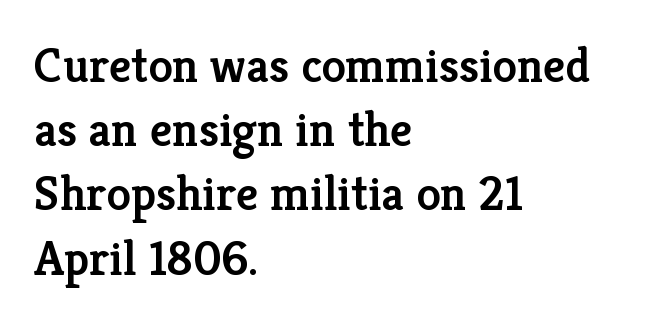
The image shows 49 px semibold serif type, upright; set left-aligned, normal line spacing (1.31x), normal letter spacing, not underlined; low stroke contrast and a medium x-height.
